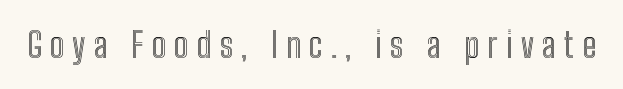
The image shows 35 px condensed type, upright; set unusually wide letter spacing (+0.23 em), not underlined; a medium x-height.
